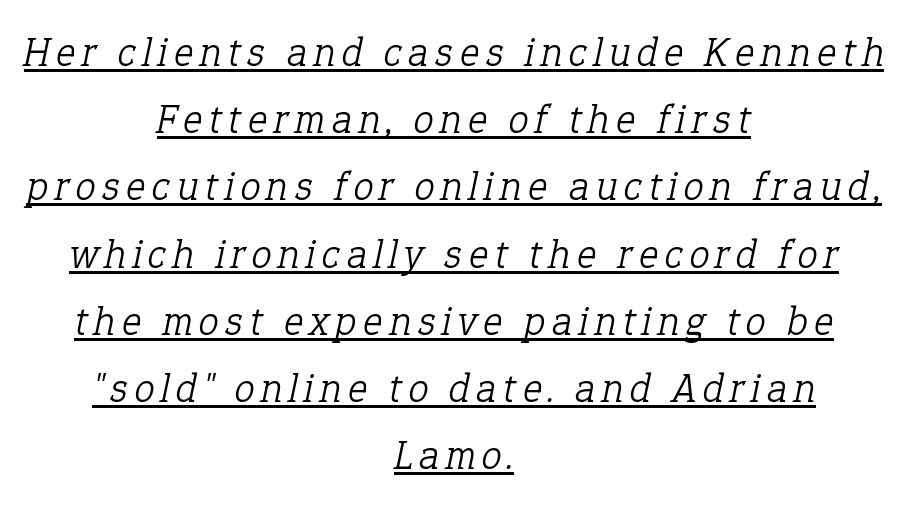
The strokes carry an ordinary text weight at most. The specimen reads as italic at a glance. Like a heading marked for emphasis, these lines bear an underscore. The passage shown stacks its lines at a standard gap. Does the copy run flush right? No — it is centered line by line. You could not count columns in this text — the font is proportionally spaced.
